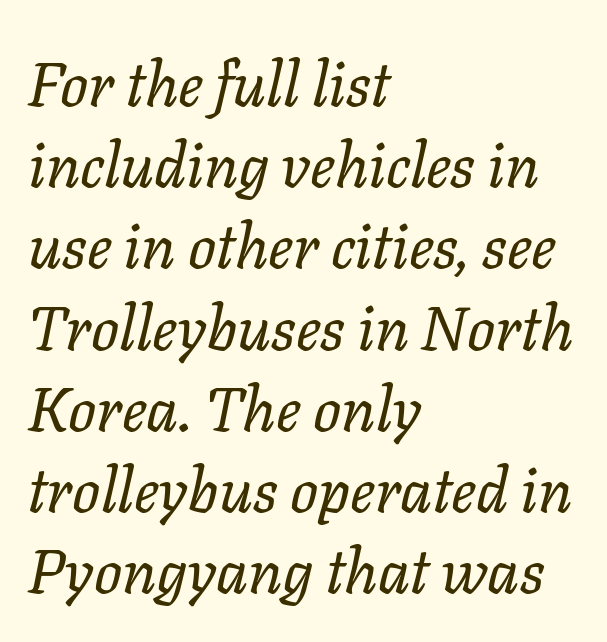
The image shows 62 px regular-weight type, italic (leaning right); set left-aligned, normal line spacing (1.31x), normal letter spacing, not underlined; low stroke contrast and a medium x-height.
